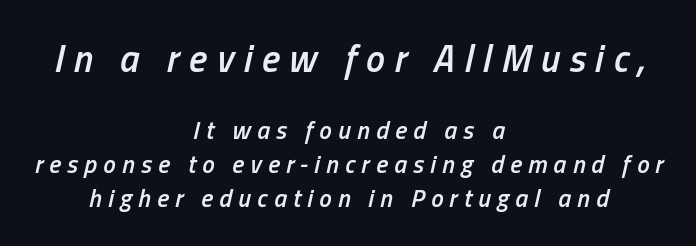
The block of text has a typical density, with ordinary space between rows. The paragraph has two soft edges and a firm central axis. The rendering uses natural spacing where letterforms have individual widths. Typesetter's note — upper block bumped up in size, lower block left smaller.
